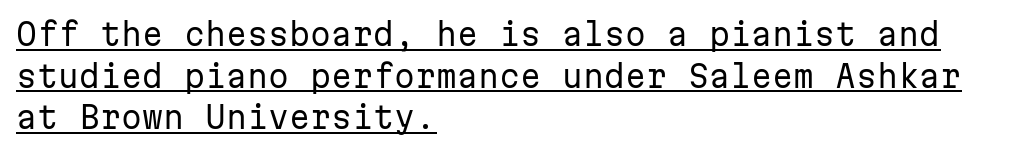
Q: Is the text bold? A: No.
Q: Is the text italic (slanted)? A: No, it is upright.
Q: Is the typeface a serif or a sans-serif typeface? A: Sans-serif.
Q: Is the text underlined? A: Yes.
Q: How is the paragraph aligned? A: Left-aligned.
Q: Is the spacing between letters normal or unusually wide? A: Normal.
Q: Is the spacing between lines tight, normal or loose? A: Normal.
Q: Width (condensed, normal, or wide)? A: Normal.
Q: Stroke contrast? A: Low.
Q: x-height? A: Medium.
Q: Monospaced? A: Yes.
